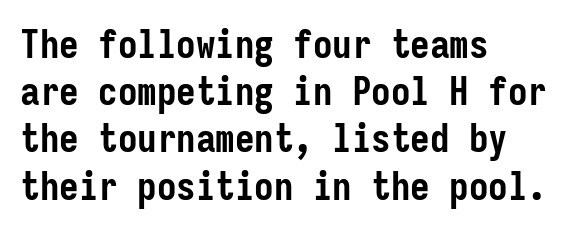
{"serif": "no", "italic": "no", "bold": "yes", "weight": "semibold", "width": "condensed", "stroke_contrast": "low", "x_height": "medium", "monospaced": "yes", "underline": "no", "align": "left", "line_spacing_ratio": 1.21, "letter_spacing": "normal", "letter_spacing_em": 0.0, "glyph_px": 39}
